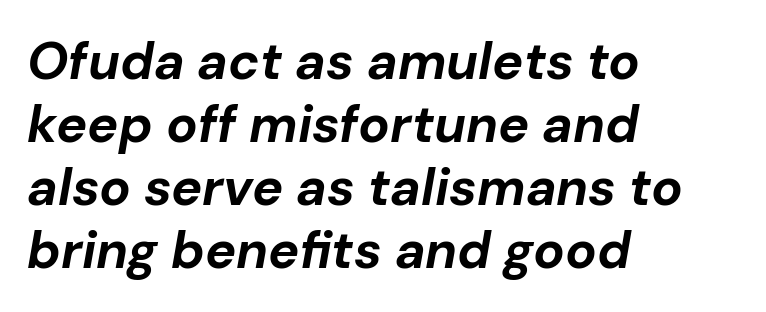
The image shows 52 px bold type, italic (leaning right); set left-aligned, line spacing 1.21x, normal letter spacing, not underlined; low stroke contrast and a medium x-height.
